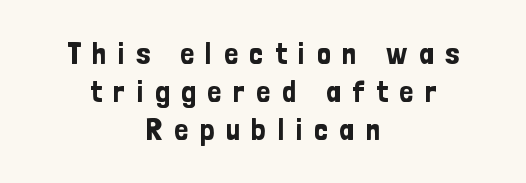
The image shows 31 px condensed sans-serif type, upright; set centered, line spacing 1.23x, unusually wide letter spacing (+0.38 em), not underlined; low stroke contrast and a medium x-height.
